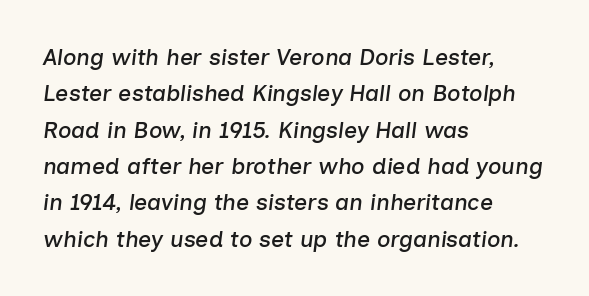
These lines were composed using italics. Leading: standard. The setting favours the left margin, as ordinary paragraphs usually do. Here the glyphs are tracked normally, forming tight word shapes. Has an underline been added? It has not.
